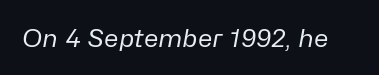
{"italic": "yes", "lean": "right", "slant_degrees": 10, "bold": "no", "underline": "no", "letter_spacing": "normal", "letter_spacing_em": 0.0, "glyph_px": 25}
